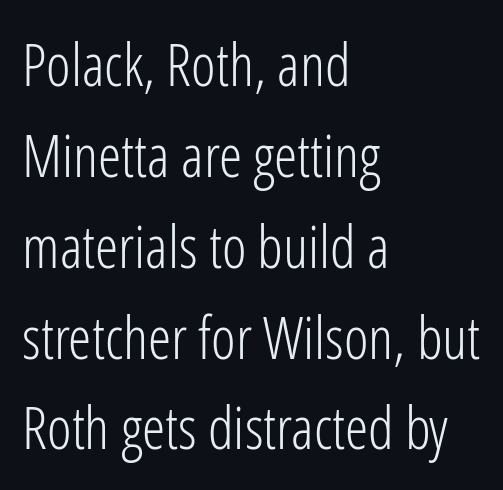
Q: Is the text bold? A: No.
Q: Is the text italic (slanted)? A: No, it is upright.
Q: Is the typeface a serif or a sans-serif typeface? A: Sans-serif.
Q: Is the text underlined? A: No.
Q: How is the paragraph aligned? A: Left-aligned.
Q: Is the spacing between letters normal or unusually wide? A: Normal.
Q: Is the spacing between lines tight, normal or loose? A: Normal.
Q: Width (condensed, normal, or wide)? A: Condensed.
Q: Stroke contrast? A: Low.
Q: x-height? A: Medium.
Q: Monospaced? A: No.
